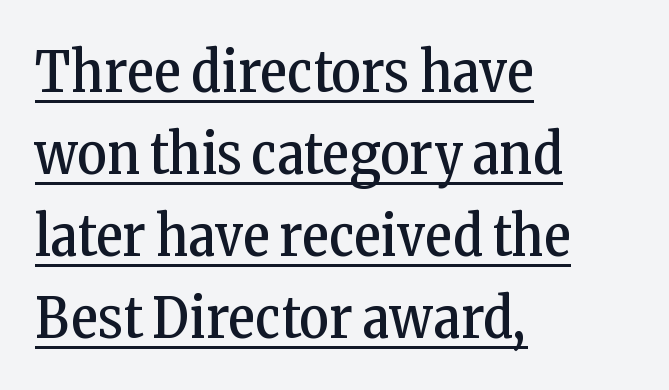
{"serif": "yes", "italic": "no", "bold": "no", "weight": "regular", "width": "condensed", "stroke_contrast": "low", "x_height": "medium", "monospaced": "no", "underline": "yes", "align": "left", "line_spacing": "normal", "line_spacing_ratio": 1.44, "letter_spacing": "normal", "letter_spacing_em": 0.0, "glyph_px": 57}
